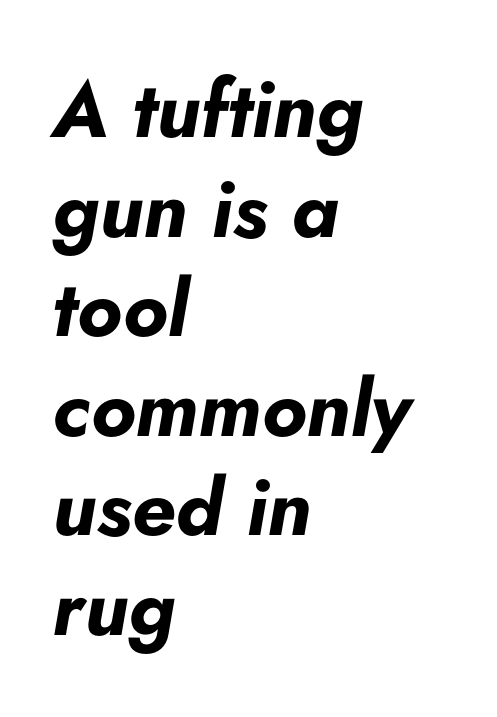
Q: Is the text bold? A: Yes.
Q: Is the text italic (slanted)? A: Yes, it leans right by about 5 degrees.
Q: Is the text underlined? A: No.
Q: How is the paragraph aligned? A: Left-aligned.
Q: Is the spacing between letters normal or unusually wide? A: Normal.
Q: Is the spacing between lines tight, normal or loose? A: Normal.
Q: Width (condensed, normal, or wide)? A: Normal.
Q: Stroke contrast? A: Low.
Q: x-height? A: Small.
Q: Monospaced? A: No.
